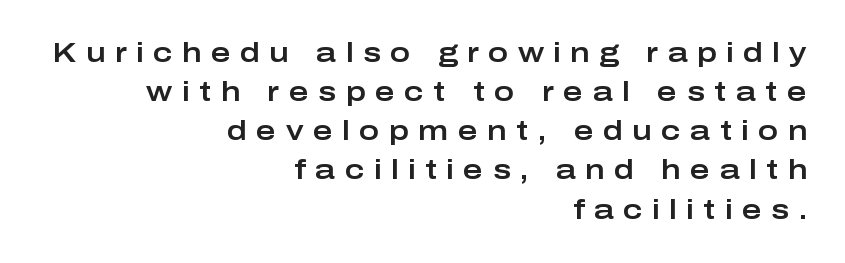
Q: Is the text italic (slanted)? A: No, it is upright.
Q: Is the text underlined? A: No.
Q: How is the paragraph aligned? A: Right-aligned.
Q: Is the spacing between letters normal or unusually wide? A: Unusually wide.
Q: Is the spacing between lines tight, normal or loose? A: Normal.
